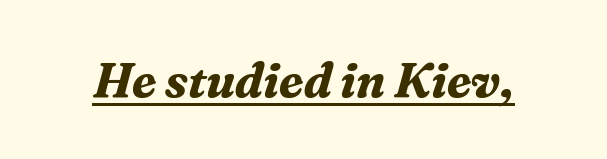
Q: Is the text bold? A: Yes.
Q: Is the text italic (slanted)? A: Yes, it leans right by about 16 degrees.
Q: Is the typeface a serif or a sans-serif typeface? A: Serif.
Q: Is the text underlined? A: Yes.
Q: Is the spacing between letters normal or unusually wide? A: Normal.
Q: Width (condensed, normal, or wide)? A: Normal.
Q: Stroke contrast? A: Medium.
Q: x-height? A: Medium.
Q: Monospaced? A: No.
